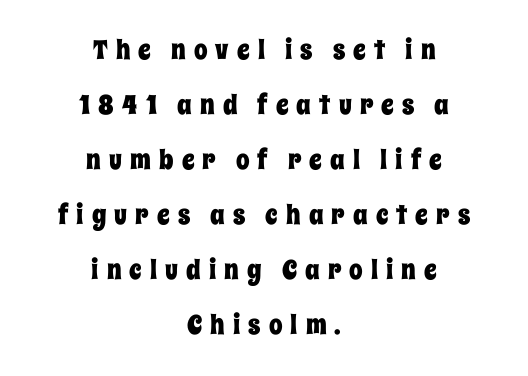
The image shows 27 px text type, upright; set centered, loose line spacing (2.04x), unusually wide letter spacing (+0.3 em), not underlined.
